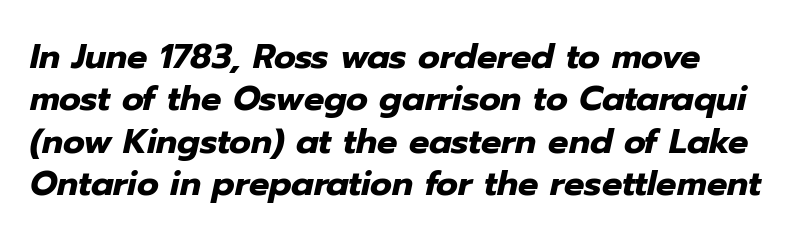
{"italic": "yes", "lean": "right", "slant_degrees": 12, "bold": "yes", "weight": "heavy", "width": "normal", "stroke_contrast": "low", "x_height": "medium", "monospaced": "no", "underline": "no", "line_spacing": "normal", "line_spacing_ratio": 1.25, "letter_spacing": "normal", "letter_spacing_em": 0.0, "glyph_px": 34}
